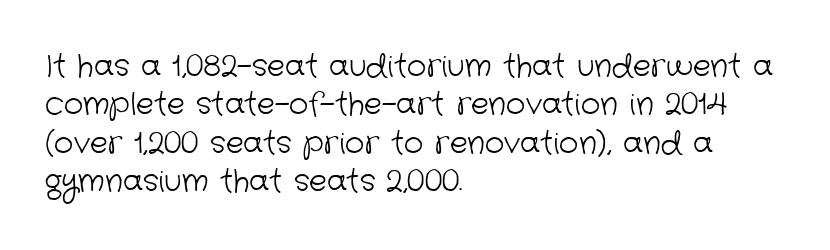
The area under the type is left untouched. Visually the block forms a straight wall on the left and a jagged coastline on the right. How would I describe the line gaps? Plain and ordinary. Summary of weight: not heavy and not bold. Does extra space separate the letters? No, they use regular spacing. Each letter keeps its own natural width here, so spacing adapts to shape.
